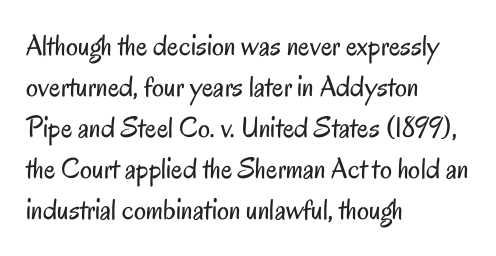
{"serif": "no", "italic": "no", "bold": "no", "weight": "regular", "width": "condensed", "stroke_contrast": "low", "x_height": "small", "monospaced": "no", "underline": "no", "align": "left", "line_spacing": "normal", "line_spacing_ratio": 1.37, "letter_spacing": "normal", "letter_spacing_em": 0.0, "glyph_px": 30}
